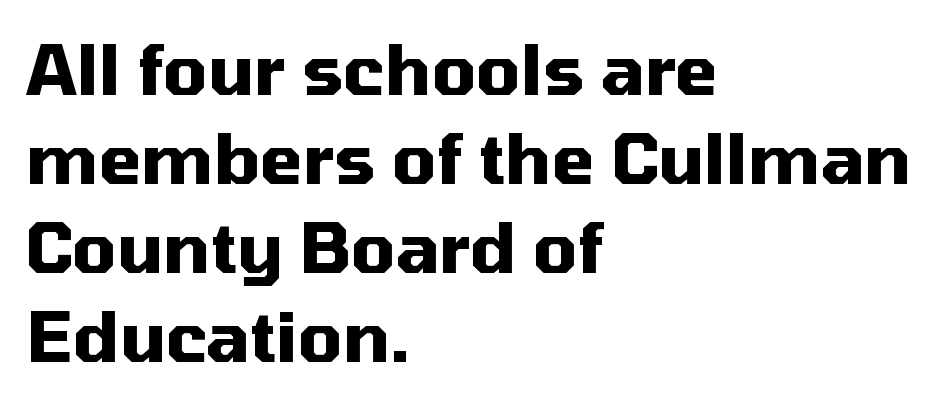
Character widths vary here, with narrow letters taking less room than wide ones. Every letter is thick-stroked: bold, no question. Does the leading feel generous? No, just average. The gaps between neighbouring characters are ordinary and unremarkable. Style check: upright.
